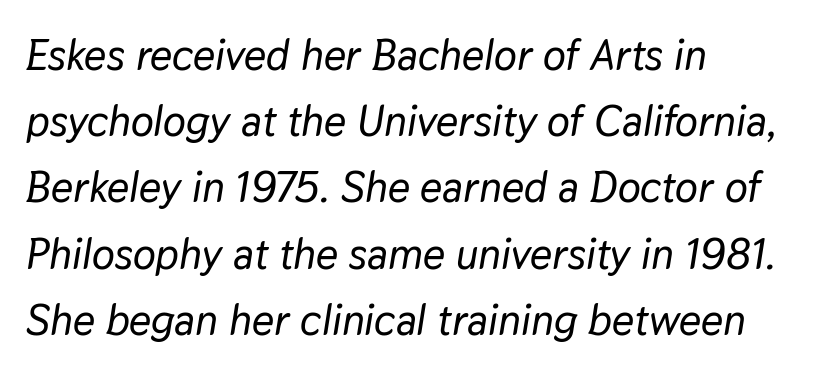
This sample uses an oblique cut, with every glyph tilted off the vertical. These lines stack with their left ends in a neat column. Letters rest on an invisible, unmarked baseline. This sample has the flowing, uneven cadence of proportional lettering.
